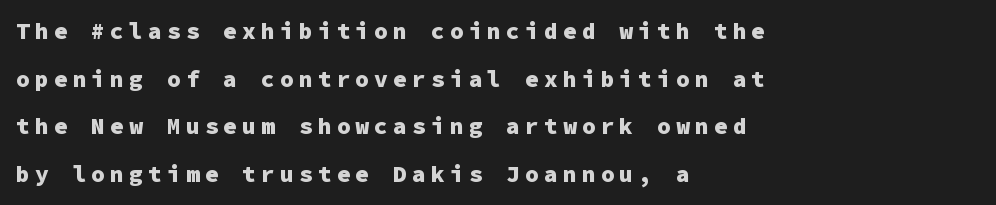
The paragraph shown leans on its left margin. Interline gaps are noticeably wide in this sample. Its strokes are broad and dark, the hallmark of bold type. Style check: upright.
